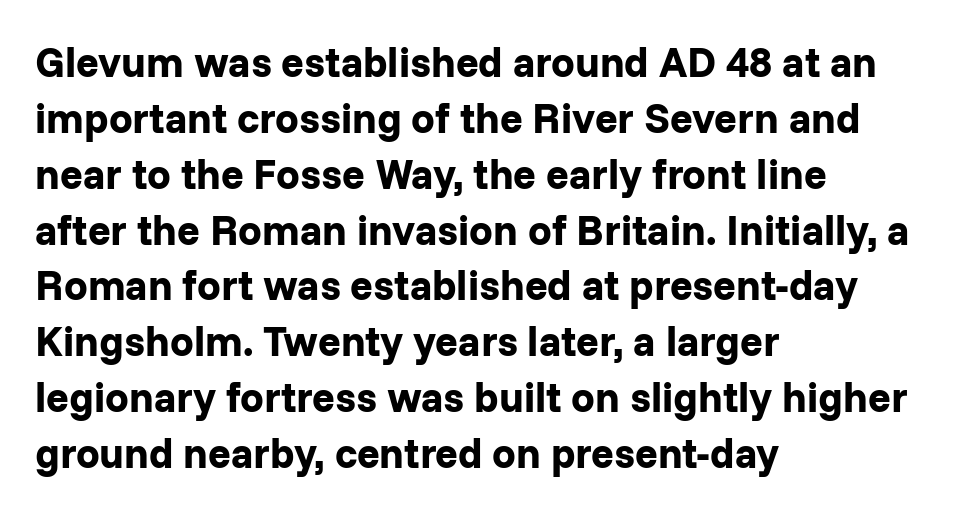
Q: Is the text bold? A: Yes.
Q: Is the text italic (slanted)? A: No, it is upright.
Q: Is the typeface a serif or a sans-serif typeface? A: Sans-serif.
Q: Is the text underlined? A: No.
Q: How is the paragraph aligned? A: Left-aligned.
Q: Is the spacing between letters normal or unusually wide? A: Normal.
Q: Is the spacing between lines tight, normal or loose? A: Normal.
Q: Width (condensed, normal, or wide)? A: Normal.
Q: Stroke contrast? A: Low.
Q: x-height? A: Medium.
Q: Monospaced? A: No.
